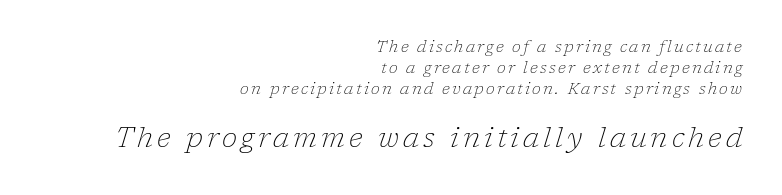
Q: Is the text bold? A: No.
Q: Is the text italic (slanted)? A: Yes, it leans right by about 17 degrees.
Q: Is the typeface a serif or a sans-serif typeface? A: Serif.
Q: Is the text underlined? A: No.
Q: How is the paragraph aligned? A: Right-aligned.
Q: Is the spacing between lines tight, normal or loose? A: Normal.
Q: Which block of text is set in a larger size, the first (top) or the second (bottom)? A: The second (bottom) one.
Q: Width (condensed, normal, or wide)? A: Normal.
Q: Stroke contrast? A: Low.
Q: x-height? A: Medium.
Q: Monospaced? A: No.
